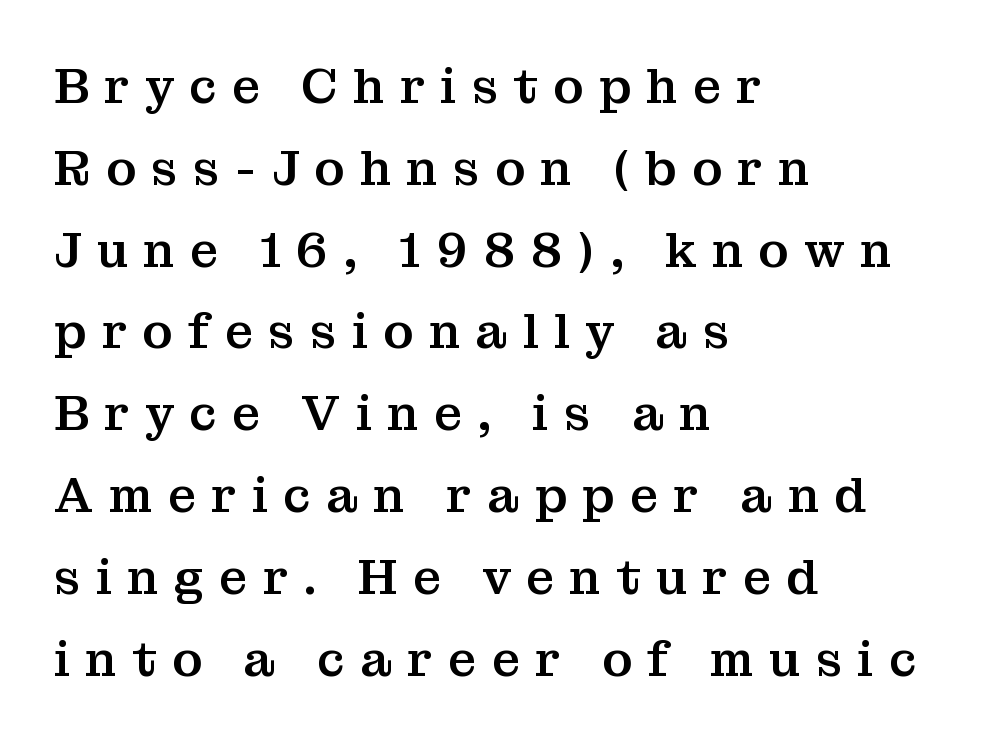
{"serif": "yes", "italic": "no", "width": "normal", "stroke_contrast": "medium", "x_height": "medium", "monospaced": "no", "underline": "no", "align": "left", "line_spacing": "normal", "line_spacing_ratio": 1.67, "letter_spacing": "wide", "letter_spacing_em": 0.31, "glyph_px": 49}
